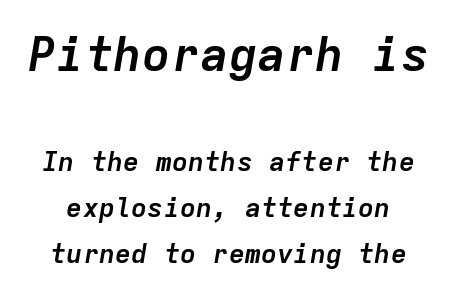
{"italic": "yes", "lean": "right", "slant_degrees": 9, "bold": "yes", "weight": "semibold", "width": "normal", "stroke_contrast": "low", "x_height": "medium", "monospaced": "yes", "underline": "no", "line_spacing": "normal", "line_spacing_ratio": 1.7, "letter_spacing": "normal", "letter_spacing_em": 0.0, "larger_block": "first", "size_ratio": 1.78, "glyph_px": 48}
